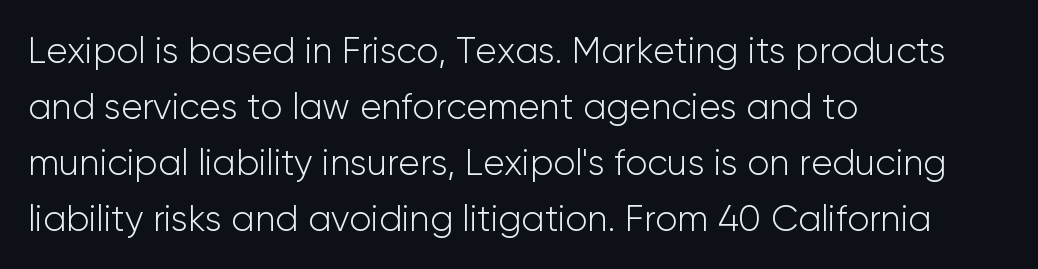
The image shows 36 px light sans-serif type, upright; set left-aligned, normal line spacing (1.56x), normal letter spacing, not underlined; low stroke contrast and a medium x-height.
